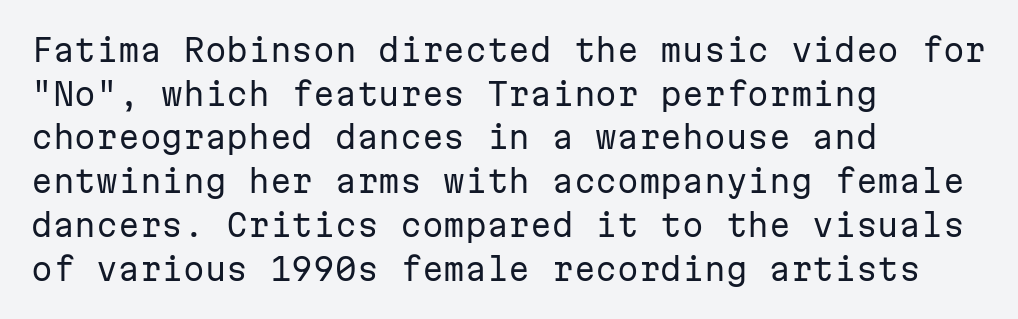
The image shows 31 px regular-weight sans-serif type, upright, monospaced; set left-aligned, normal line spacing (1.41x), normal letter spacing, not underlined; low stroke contrast and a medium x-height.
